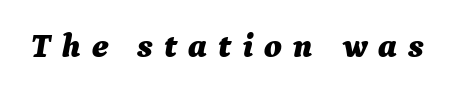
{"italic": "yes", "lean": "right", "slant_degrees": 9, "bold": "yes", "weight": "bold", "width": "normal", "stroke_contrast": "medium", "x_height": "medium", "monospaced": "no", "underline": "no", "letter_spacing": "wide", "letter_spacing_em": 0.32, "glyph_px": 34}
